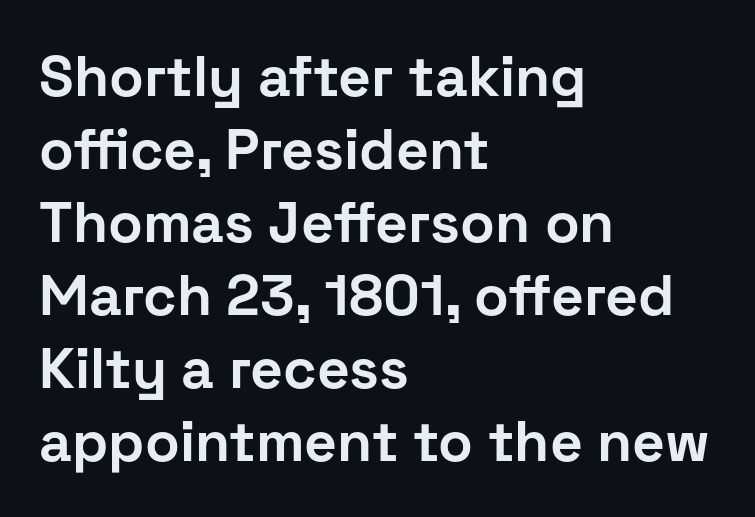
Does extra space separate the letters? No, they use regular spacing. How heavy is the stroke? Heavy — this is a bold. Notice how descenders clear the ascenders below comfortably — that's standard leading. Nope, not italic — everything's standing straight. Unmarked baselines from the first word to the last. Each letter keeps its own natural width here, so spacing adapts to shape.
